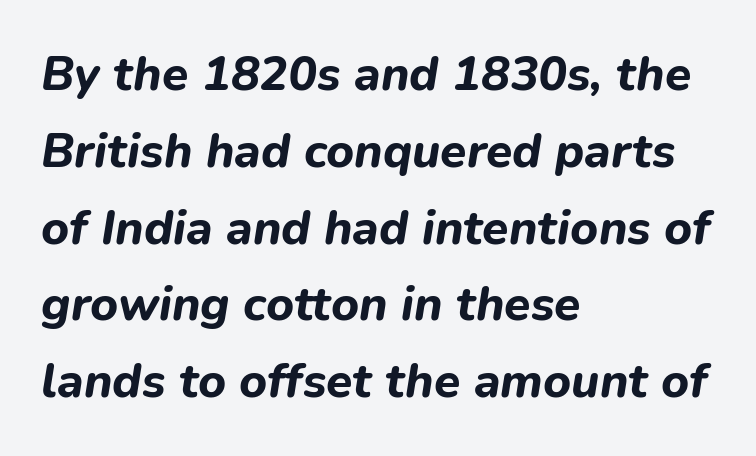
{"italic": "yes", "lean": "right", "slant_degrees": 9, "bold": "yes", "weight": "bold", "width": "normal", "stroke_contrast": "low", "x_height": "medium", "monospaced": "no", "underline": "no", "align": "left", "line_spacing": "normal", "line_spacing_ratio": 1.6, "letter_spacing": "normal", "letter_spacing_em": 0.0, "glyph_px": 48}
